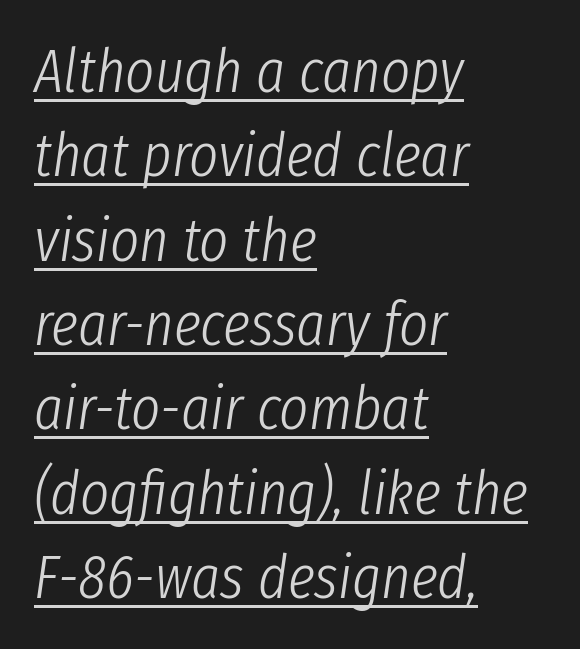
Q: Is the text bold? A: No.
Q: Is the text italic (slanted)? A: Yes, it leans right by about 8 degrees.
Q: Is the text underlined? A: Yes.
Q: How is the paragraph aligned? A: Left-aligned.
Q: Is the spacing between letters normal or unusually wide? A: Normal.
Q: Is the spacing between lines tight, normal or loose? A: Normal.
Q: Width (condensed, normal, or wide)? A: Condensed.
Q: Stroke contrast? A: Low.
Q: x-height? A: Medium.
Q: Monospaced? A: No.
